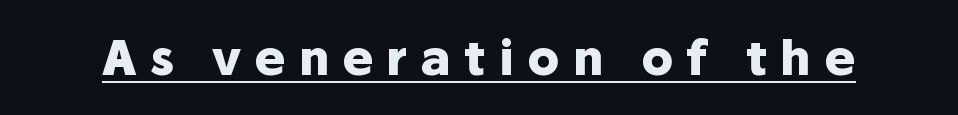
Inter-character spacing is expanded well beyond the font's built-in metrics. The passage shown is typed in a proportional face where columns would drift. Style check: upright. Glance below the letters and you will spot a drawn line.
